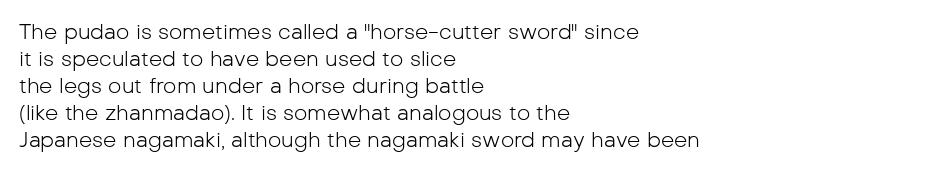
These lines keep a tight, regular rhythm from letter to letter. The rows are spaced the way most documents space them. Nothing heavy about these letters — not bold at all. A roman cut, with each character standing at attention. Check under the words: just untouched page. All the whitespace from short lines collects on the right.
